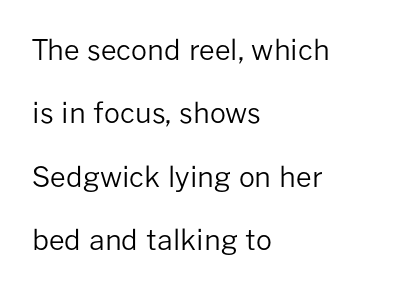
Weight: regular or lighter. Interline gaps are noticeably wide in this sample. Has an underline been added? It has not. Think of a printed novel: that variable character pitch is what you see here.
